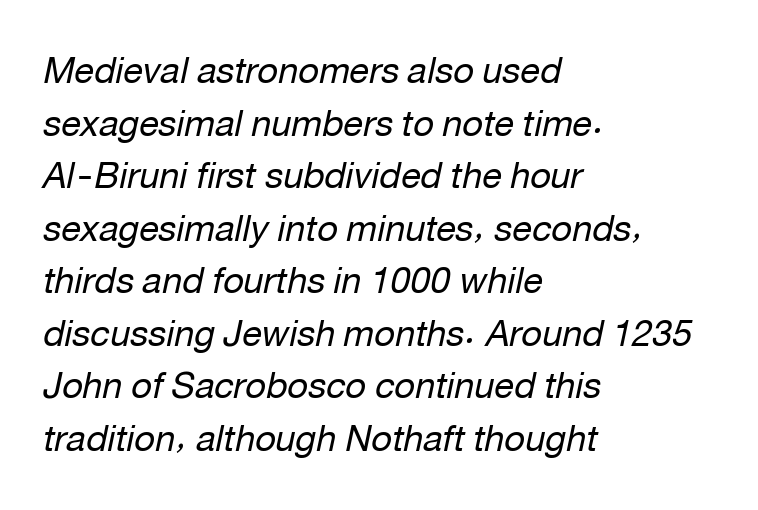
Q: Is the text bold? A: No.
Q: Is the text italic (slanted)? A: Yes, it leans right by about 12 degrees.
Q: Is the text underlined? A: No.
Q: How is the paragraph aligned? A: Left-aligned.
Q: Is the spacing between letters normal or unusually wide? A: Normal.
Q: Is the spacing between lines tight, normal or loose? A: Normal.
Q: Width (condensed, normal, or wide)? A: Normal.
Q: Stroke contrast? A: Low.
Q: x-height? A: Medium.
Q: Monospaced? A: No.
